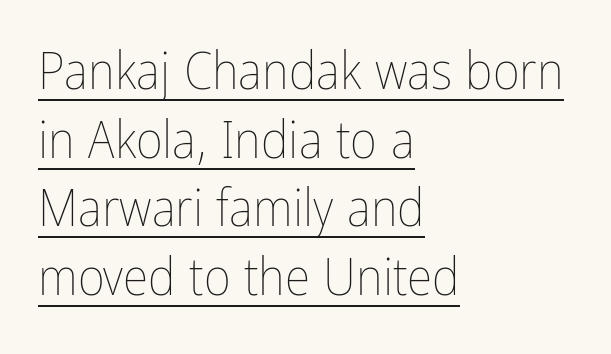
{"italic": "no", "bold": "no", "weight": "thin", "width": "condensed", "stroke_contrast": "low", "x_height": "medium", "monospaced": "no", "underline": "yes", "align": "left", "line_spacing": "normal", "line_spacing_ratio": 1.32, "letter_spacing": "normal", "letter_spacing_em": 0.0, "glyph_px": 52}
